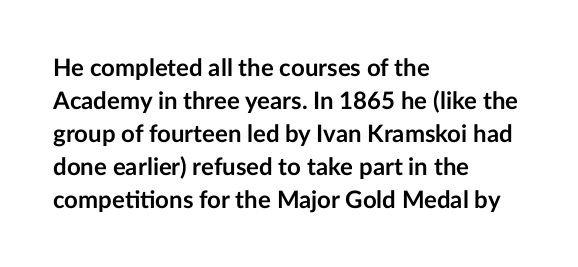
The image shows 24 px bold type, upright; set left-aligned, normal line spacing (1.38x), normal letter spacing, not underlined.
